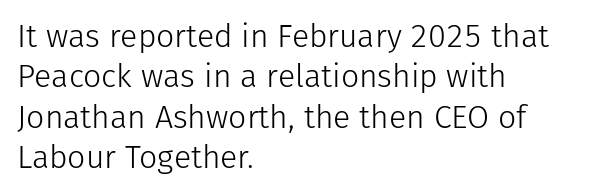
The image shows 32 px light sans-serif type, upright; set left-aligned, normal line spacing (1.26x), normal letter spacing, not underlined; low stroke contrast and a medium x-height.
